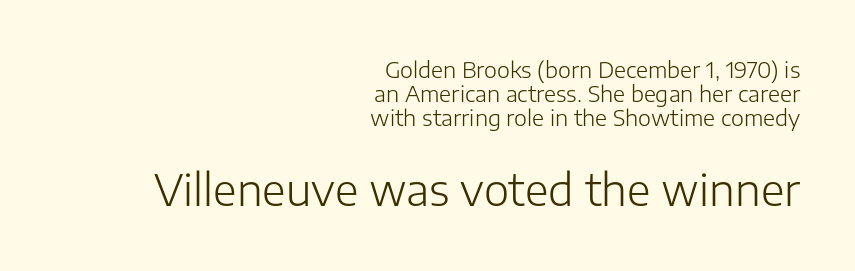
Think standard paragraph weight, or any step lighter than that. Teacher's note: observe the even right margin — that is flush-right alignment. The passage shown is typed in a proportional face where columns would drift. Two sizes are in play, and the larger belongs to the second block.
